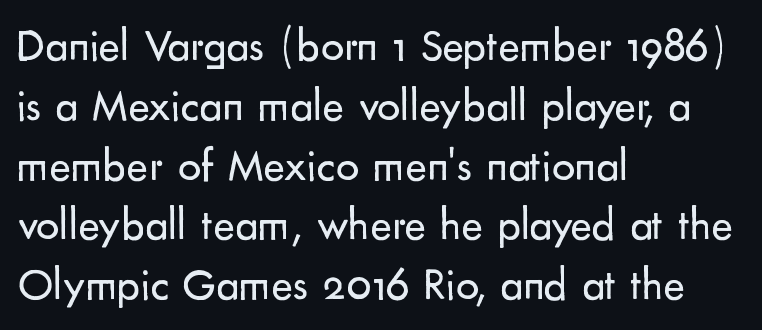
The image shows 46 px regular-weight sans-serif type, upright; set left-aligned, normal line spacing (1.3x), normal letter spacing, not underlined; low stroke contrast and a small x-height.
